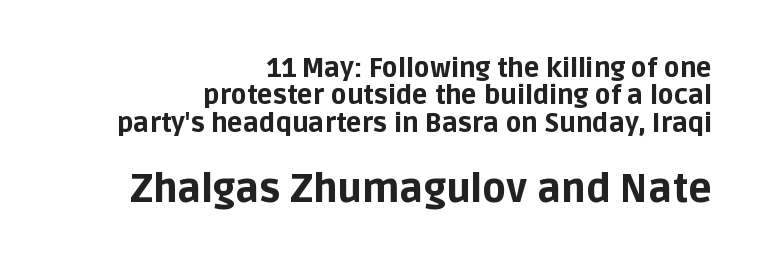
Q: Is the text bold? A: Yes.
Q: Is the text italic (slanted)? A: No, it is upright.
Q: Is the typeface a serif or a sans-serif typeface? A: Sans-serif.
Q: Is the text underlined? A: No.
Q: How is the paragraph aligned? A: Right-aligned.
Q: Is the spacing between letters normal or unusually wide? A: Normal.
Q: Is the spacing between lines tight, normal or loose? A: Tight.
Q: Which block of text is set in a larger size, the first (top) or the second (bottom)? A: The second (bottom) one.
Q: Width (condensed, normal, or wide)? A: Normal.
Q: Stroke contrast? A: Low.
Q: x-height? A: Large.
Q: Monospaced? A: No.
